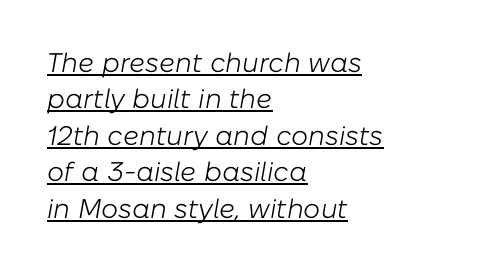
The image shows 27 px text type, italic (leaning right); set left-aligned, normal line spacing (1.35x), normal letter spacing, underlined.
